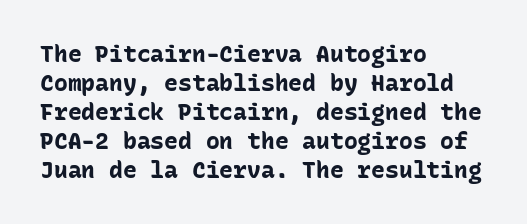
The image shows 23 px bold type, upright; set left-aligned, normal line spacing (1.26x), normal letter spacing, not underlined.
